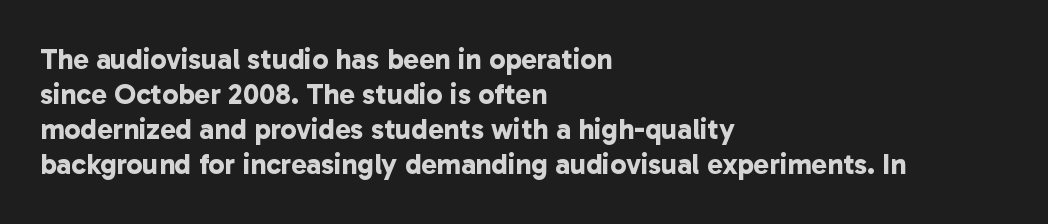
The space beneath each line is pristine and unruled. Are there feet on the stems? There aren't — it's a sans. The setting favours the left margin, as ordinary paragraphs usually do. Looks like regular typesetting: each glyph gets only the width it needs.
